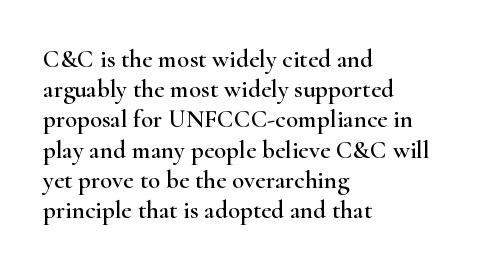
{"italic": "no", "underline": "no", "align": "left", "line_spacing_ratio": 1.21, "letter_spacing": "normal", "letter_spacing_em": 0.0, "glyph_px": 25}
